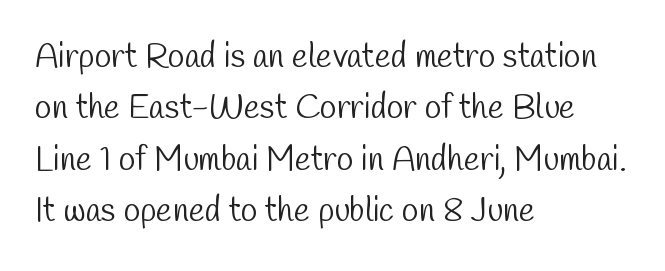
The image shows 34 px light, condensed sans-serif type; set left-aligned, normal line spacing (1.51x), normal letter spacing, not underlined; low stroke contrast and a medium x-height.
